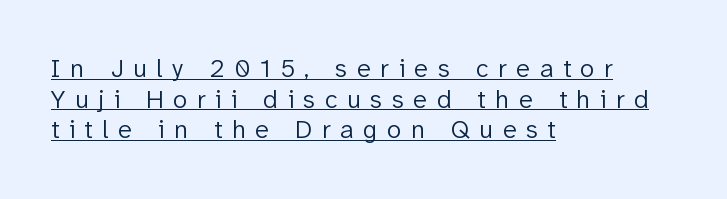
The typesetter chose a ragged-right arrangement here. Stems here are at most as thick as an everyday book face. Do the letters lean? They stand straight. A typographer would call this underscored text.
